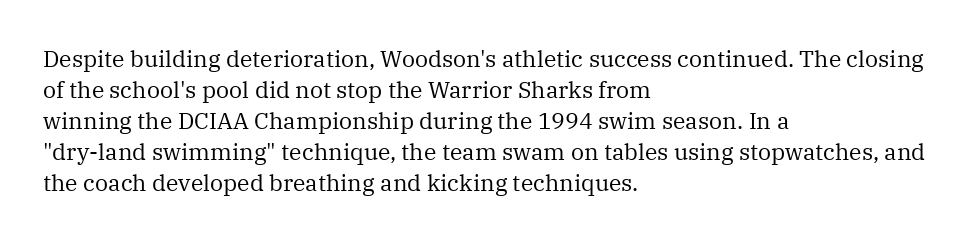
{"italic": "no", "bold": "no", "underline": "no", "align": "left", "line_spacing": "normal", "line_spacing_ratio": 1.35, "letter_spacing": "normal", "letter_spacing_em": 0.0, "glyph_px": 23}
